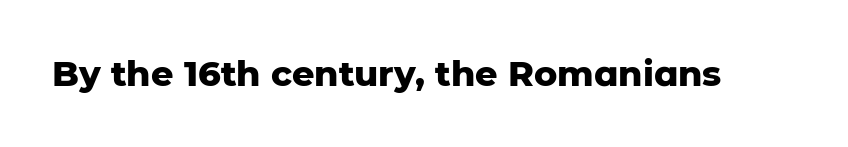
The image shows 35 px heavy sans-serif type, upright; set normal letter spacing, not underlined; low stroke contrast and a medium x-height.
